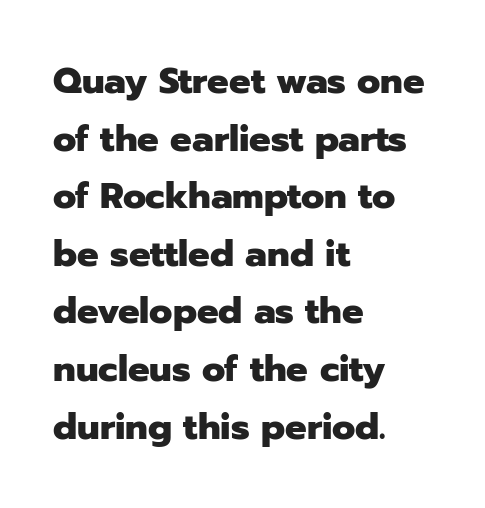
{"serif": "no", "italic": "no", "bold": "yes", "weight": "heavy", "width": "normal", "stroke_contrast": "low", "x_height": "medium", "monospaced": "no", "underline": "no", "align": "left", "line_spacing": "normal", "line_spacing_ratio": 1.6, "letter_spacing": "normal", "letter_spacing_em": 0.0, "glyph_px": 36}
